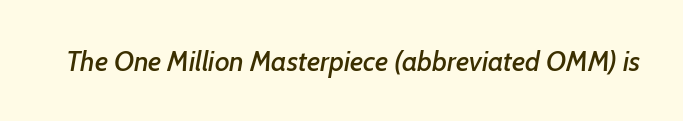
The image shows 28 px text type, italic (leaning right); set normal letter spacing, not underlined; low stroke contrast and a medium x-height.
